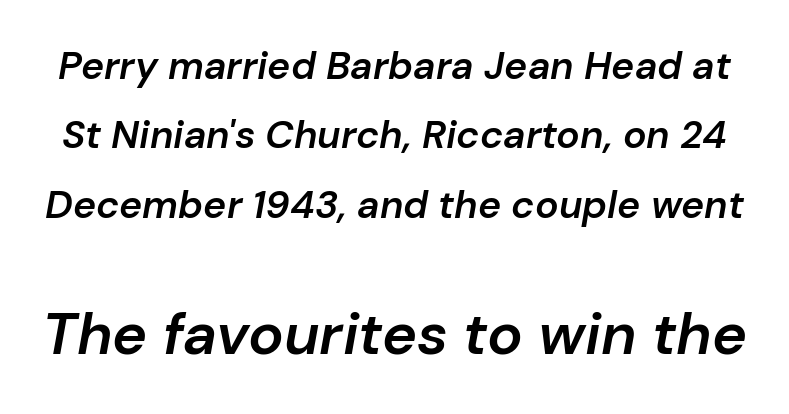
The following chunk of copy outweighs the initial chunk in type size. Lines of text with bare space underneath. The rendering applies a slant to the glyphs. The rendering keeps characters at their native spacing. Varying glyph widths throughout — classic text-font behaviour. Compared with an ordinary text face, these strokes are moderately heavier — a semibold.
